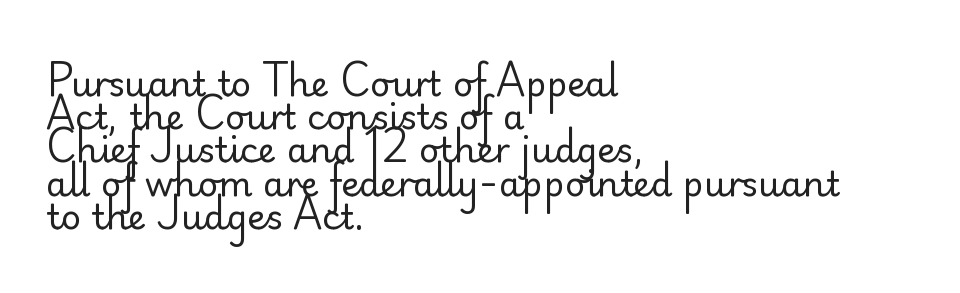
Rule under the text: the space is simply empty. Caption: standard tracking, unaltered. Weight: regular or lighter. Think of a printed novel: that variable character pitch is what you see here.
